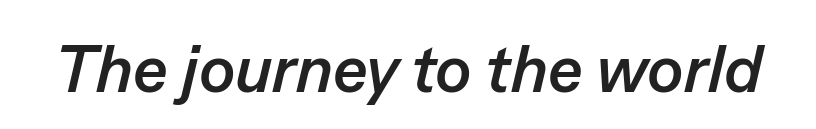
The image shows 67 px semibold type, italic (leaning right); set normal letter spacing, not underlined; low stroke contrast and a medium x-height.
